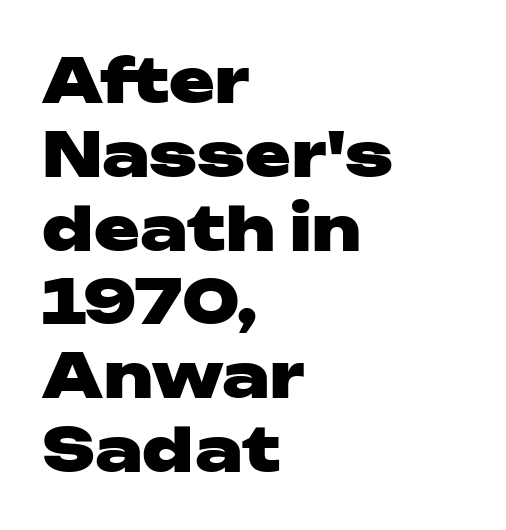
The image shows 61 px heavy, wide sans-serif type, upright; set left-aligned, line spacing 1.21x, normal letter spacing, not underlined; low stroke contrast and a medium x-height.
